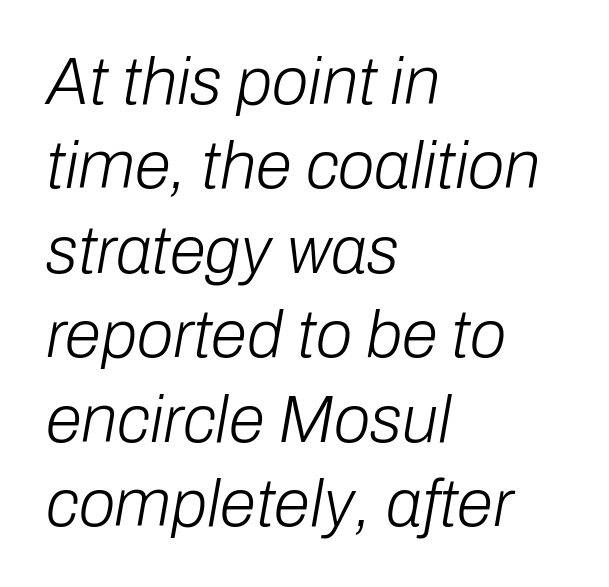
This rendering uses left alignment, leaving the right contour irregular. Regarding leading, the lines here are spaced in the standard way. Unmarked baselines from the first word to the last. Default kerning and tracking; the words read as compact shapes. The text carries the slant typical of an italic or oblique font.
